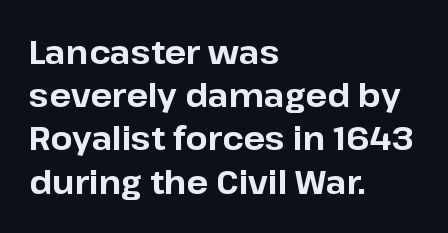
{"serif": "no", "italic": "no", "bold": "yes", "weight": "bold", "width": "normal", "stroke_contrast": "low", "x_height": "medium", "monospaced": "no", "underline": "no", "align": "left", "line_spacing": "normal", "line_spacing_ratio": 1.35, "letter_spacing": "normal", "letter_spacing_em": 0.0, "glyph_px": 32}
